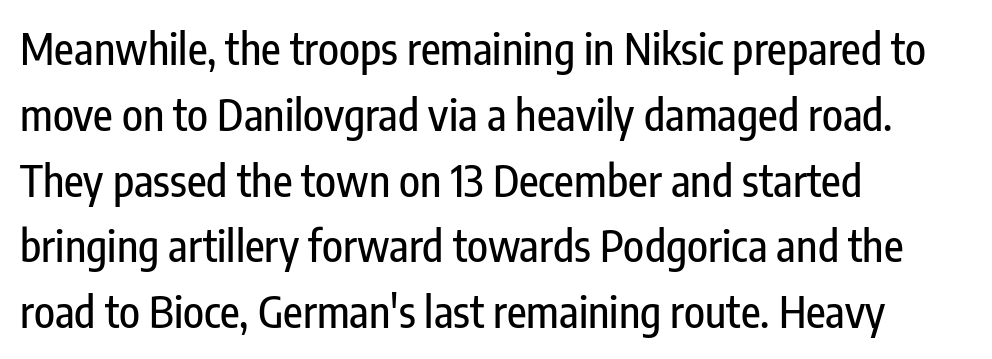
Q: Is the text italic (slanted)? A: No, it is upright.
Q: Is the typeface a serif or a sans-serif typeface? A: Sans-serif.
Q: Is the text underlined? A: No.
Q: How is the paragraph aligned? A: Left-aligned.
Q: Is the spacing between letters normal or unusually wide? A: Normal.
Q: Is the spacing between lines tight, normal or loose? A: Normal.
Q: Width (condensed, normal, or wide)? A: Condensed.
Q: Stroke contrast? A: Low.
Q: x-height? A: Medium.
Q: Monospaced? A: No.
